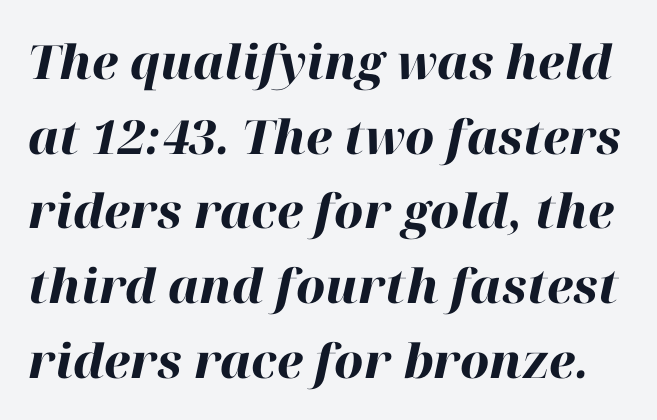
If you drew a line through each stem, it would be angled. Descenders are the only things crossing below the line. Evenly set lines give the paragraph a standard silhouette. Typographic density is high because the face is bold.
